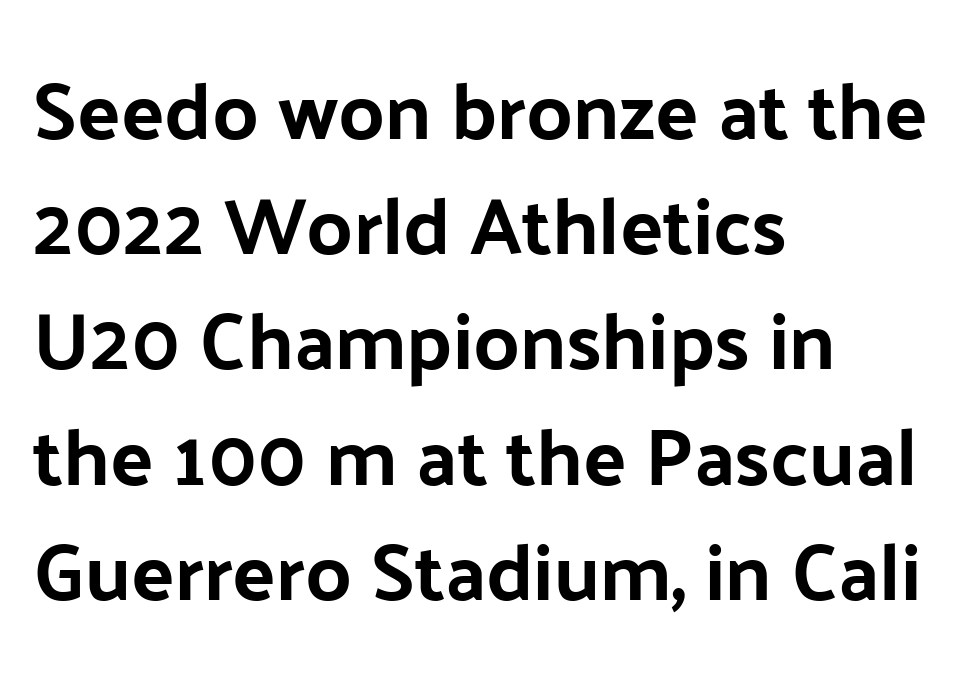
The image shows 80 px bold sans-serif type, upright; set left-aligned, normal line spacing (1.44x), normal letter spacing, not underlined; low stroke contrast and a medium x-height.
